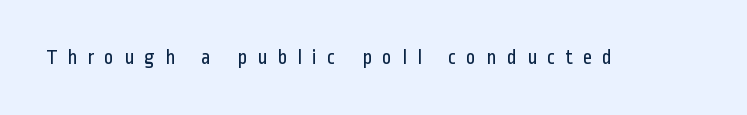
{"italic": "no", "bold": "no", "underline": "no", "letter_spacing": "wide", "letter_spacing_em": 0.47, "glyph_px": 21}
